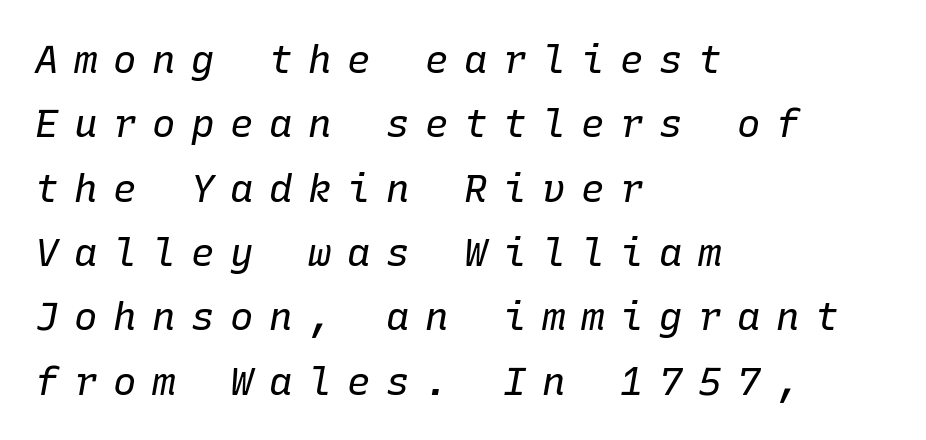
Q: Is the text bold? A: No.
Q: Is the text italic (slanted)? A: Yes, it leans right by about 10 degrees.
Q: Is the text underlined? A: No.
Q: How is the paragraph aligned? A: Left-aligned.
Q: Is the spacing between letters normal or unusually wide? A: Unusually wide.
Q: Is the spacing between lines tight, normal or loose? A: Normal.
Q: Width (condensed, normal, or wide)? A: Normal.
Q: Stroke contrast? A: Low.
Q: x-height? A: Medium.
Q: Monospaced? A: Yes.
